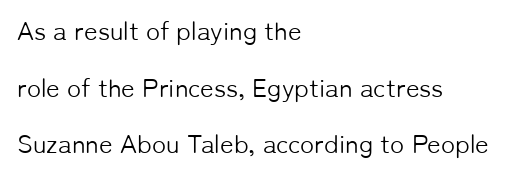
Lines of text with bare space underneath. Weight: not bold — regular or lighter. If you drew a ruler down the left edge, every line would touch it. How are the letters spaced? Ordinarily, with no added tracking.
